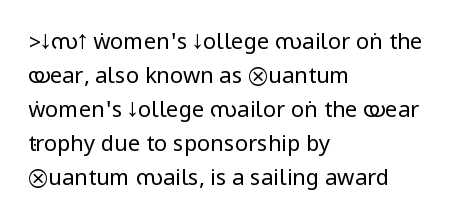
{"italic": "no", "bold": "no", "underline": "no", "align": "left", "line_spacing": "normal", "line_spacing_ratio": 1.54, "letter_spacing": "normal", "letter_spacing_em": 0.0, "glyph_px": 22}
